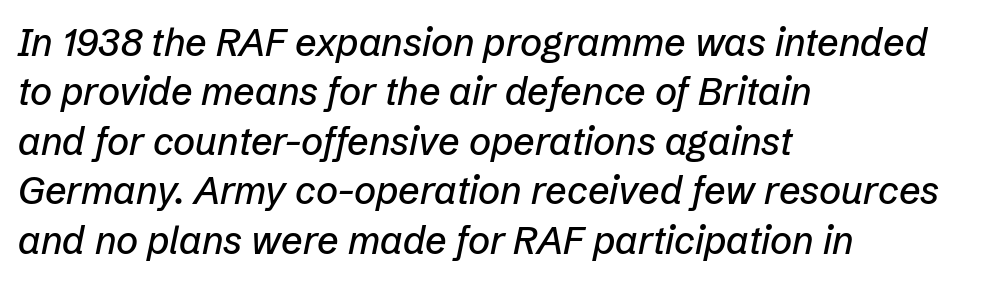
{"italic": "yes", "lean": "right", "slant_degrees": 12, "width": "normal", "stroke_contrast": "low", "x_height": "medium", "monospaced": "no", "underline": "no", "align": "left", "line_spacing": "normal", "line_spacing_ratio": 1.3, "letter_spacing": "normal", "letter_spacing_em": 0.0, "glyph_px": 38}
